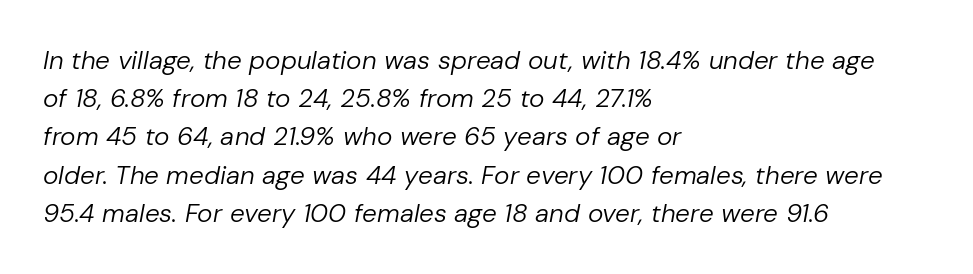
{"italic": "yes", "lean": "right", "slant_degrees": 10, "bold": "no", "underline": "no", "align": "left", "line_spacing": "normal", "line_spacing_ratio": 1.47, "letter_spacing": "normal", "letter_spacing_em": 0.0, "glyph_px": 26}
